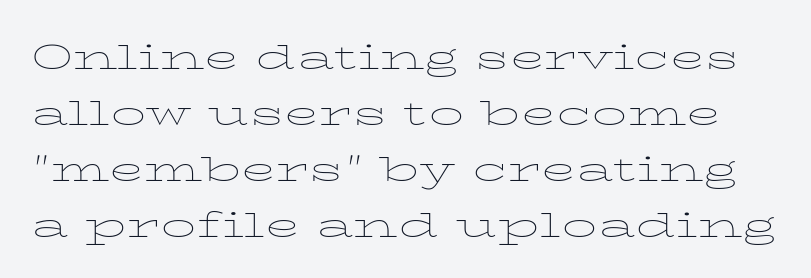
The image shows 46 px thin, wide type, upright; set line spacing 1.22x, normal letter spacing, not underlined; low stroke contrast and a medium x-height.
